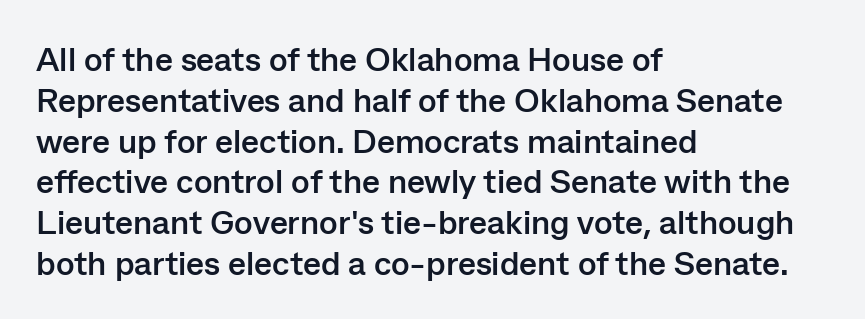
Q: Is the text bold? A: Yes.
Q: Is the text italic (slanted)? A: No, it is upright.
Q: Is the typeface a serif or a sans-serif typeface? A: Sans-serif.
Q: Is the text underlined? A: No.
Q: How is the paragraph aligned? A: Left-aligned.
Q: Is the spacing between letters normal or unusually wide? A: Normal.
Q: Width (condensed, normal, or wide)? A: Normal.
Q: Stroke contrast? A: Low.
Q: x-height? A: Medium.
Q: Monospaced? A: No.
